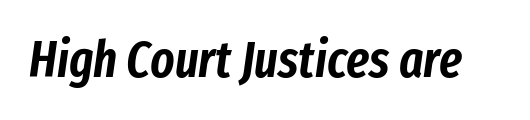
{"italic": "yes", "lean": "right", "slant_degrees": 8, "width": "condensed", "stroke_contrast": "low", "x_height": "medium", "monospaced": "no", "underline": "no", "letter_spacing": "normal", "letter_spacing_em": 0.0, "glyph_px": 51}
